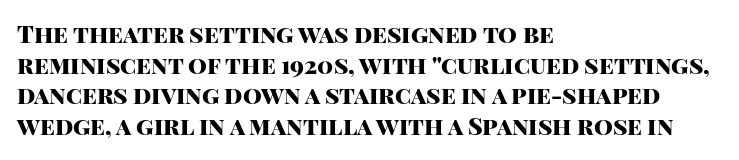
{"italic": "no", "bold": "yes", "underline": "no", "align": "left", "line_spacing": "normal", "line_spacing_ratio": 1.28, "letter_spacing": "normal", "letter_spacing_em": 0.0, "glyph_px": 24}
